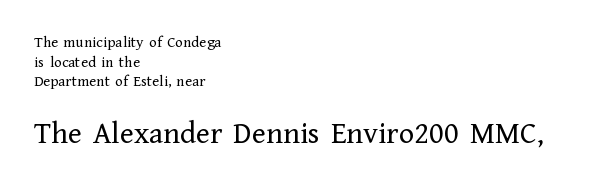
Which chunk is bigger? The second one — the bottom block dwarfs the top. Nobody touched the tracking dial on this one. Typographically, this falls in the serif category. Each letter keeps its own natural width here, so spacing adapts to shape. The lines in this sample share a left origin and differ only in where they stop. No word sits above an underline.
